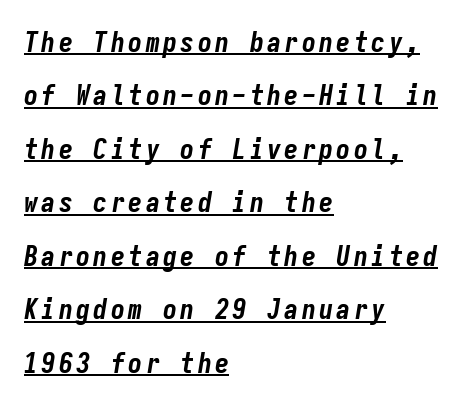
The image shows 28 px bold, condensed type, italic (leaning right), monospaced; set left-aligned, loose line spacing (1.91x), underlined; low stroke contrast and a medium x-height.
